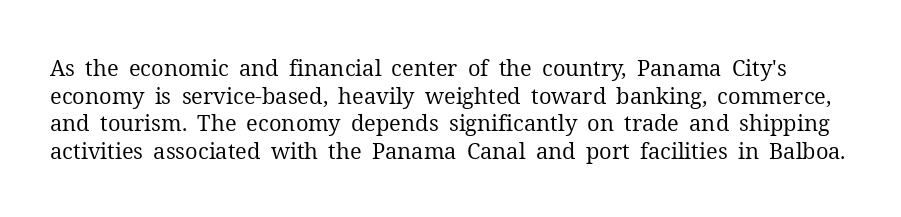
{"italic": "no", "bold": "no", "underline": "no", "line_spacing": "normal", "line_spacing_ratio": 1.26, "letter_spacing": "normal", "letter_spacing_em": 0.0, "glyph_px": 22}
